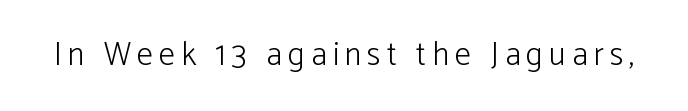
{"serif": "no", "italic": "no", "bold": "no", "weight": "light", "width": "normal", "stroke_contrast": "low", "x_height": "medium", "monospaced": "no", "underline": "no", "glyph_px": 33}
